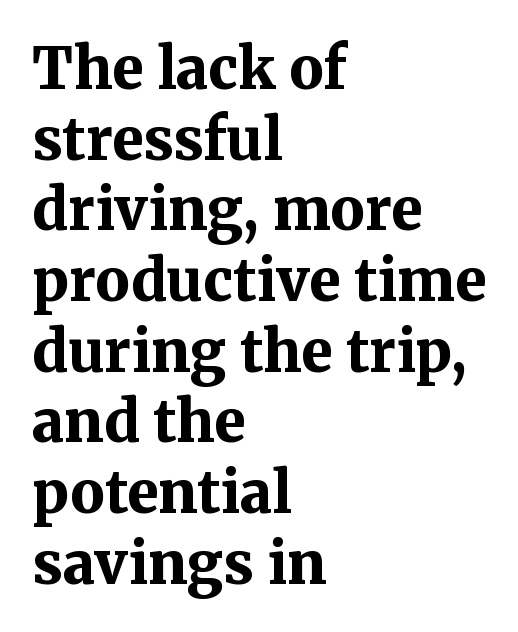
The image shows 57 px bold serif type, upright; set left-aligned, line spacing 1.24x, normal letter spacing, not underlined; medium stroke contrast and a medium x-height.
